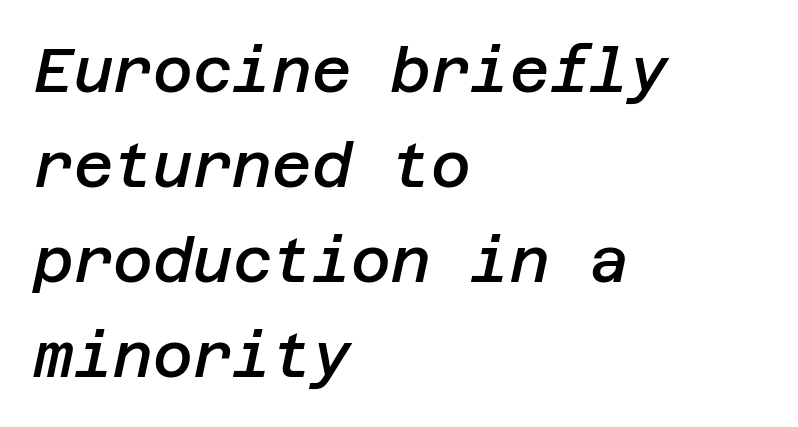
The image shows 61 px semibold type, italic (leaning right); set left-aligned, normal line spacing (1.56x), normal letter spacing, not underlined; low stroke contrast and a large x-height.
